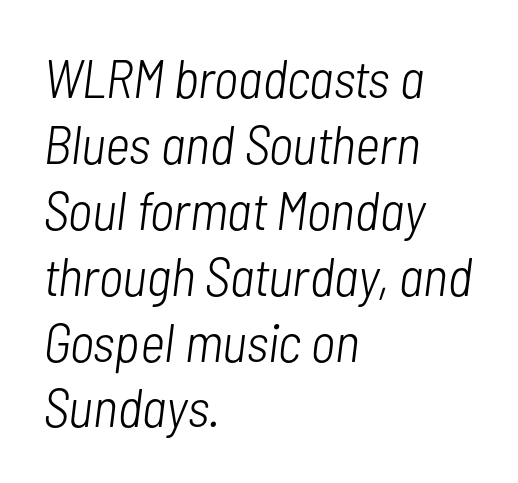
Think of a printed novel: that variable character pitch is what you see here. Letters rest on an invisible, unmarked baseline. Is the letter spacing exaggerated? No — it looks like the ordinary default. The lettering tilts uniformly, giving the passage an italic look. The rendering anchors every line to the left-hand side.
